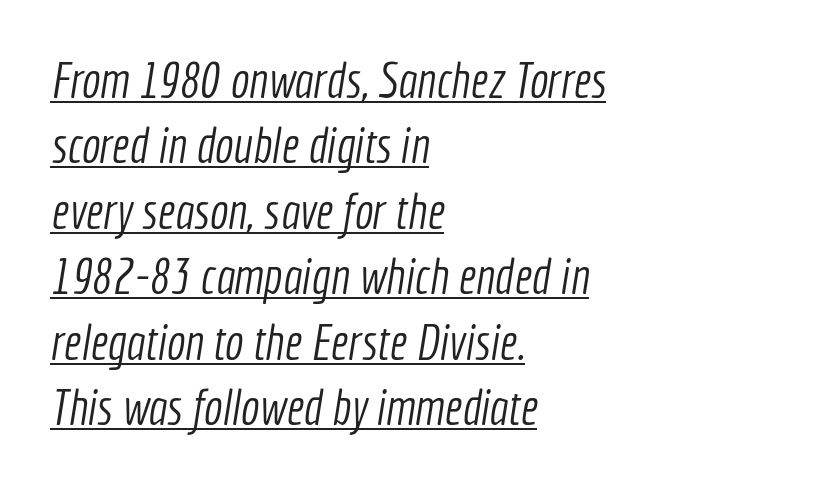
Q: Is the text bold? A: No.
Q: Is the typeface a serif or a sans-serif typeface? A: Sans-serif.
Q: Is the text underlined? A: Yes.
Q: How is the paragraph aligned? A: Left-aligned.
Q: Is the spacing between letters normal or unusually wide? A: Normal.
Q: Is the spacing between lines tight, normal or loose? A: Normal.
Q: Width (condensed, normal, or wide)? A: Condensed.
Q: x-height? A: Medium.
Q: Monospaced? A: No.
